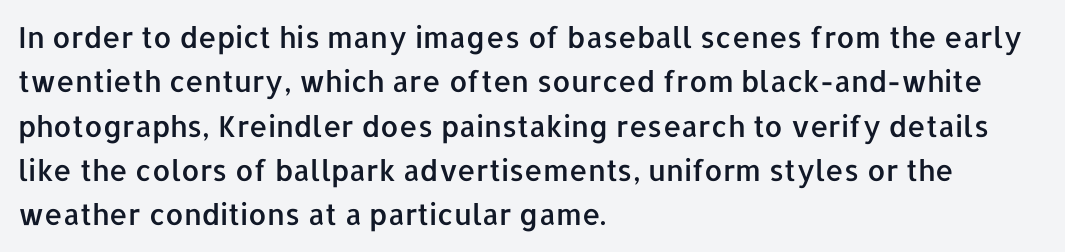
Q: Is the text italic (slanted)? A: No, it is upright.
Q: Is the typeface a serif or a sans-serif typeface? A: Sans-serif.
Q: Is the text underlined? A: No.
Q: How is the paragraph aligned? A: Left-aligned.
Q: Is the spacing between letters normal or unusually wide? A: Normal.
Q: Is the spacing between lines tight, normal or loose? A: Normal.
Q: Width (condensed, normal, or wide)? A: Normal.
Q: Stroke contrast? A: Low.
Q: x-height? A: Medium.
Q: Monospaced? A: No.
